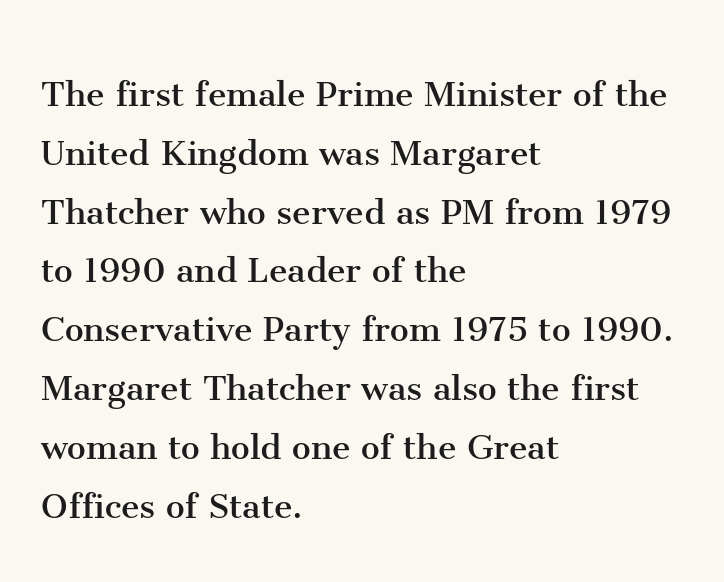
Q: Is the text bold? A: No.
Q: Is the text italic (slanted)? A: No, it is upright.
Q: Is the typeface a serif or a sans-serif typeface? A: Serif.
Q: Is the text underlined? A: No.
Q: How is the paragraph aligned? A: Left-aligned.
Q: Is the spacing between letters normal or unusually wide? A: Normal.
Q: Is the spacing between lines tight, normal or loose? A: Normal.
Q: Width (condensed, normal, or wide)? A: Normal.
Q: Stroke contrast? A: Medium.
Q: x-height? A: Medium.
Q: Monospaced? A: No.
